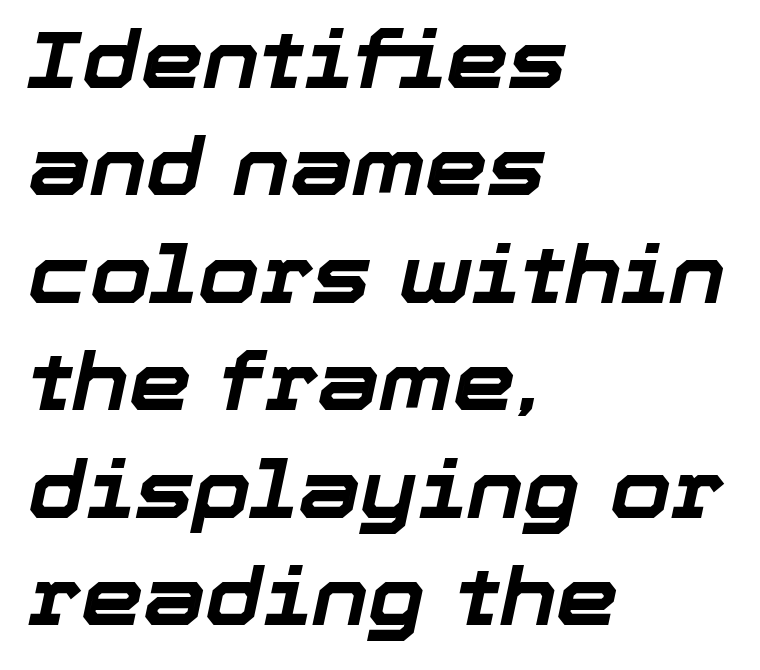
The image shows 79 px bold type, italic (leaning right); set left-aligned, normal line spacing (1.36x), normal letter spacing, not underlined; low stroke contrast and a medium x-height.
